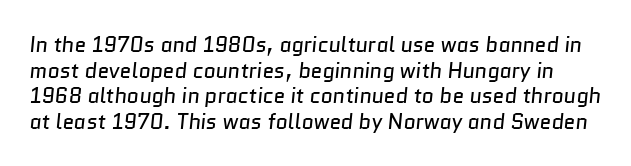
Q: Is the text bold? A: No.
Q: Is the text underlined? A: No.
Q: Is the spacing between letters normal or unusually wide? A: Normal.
